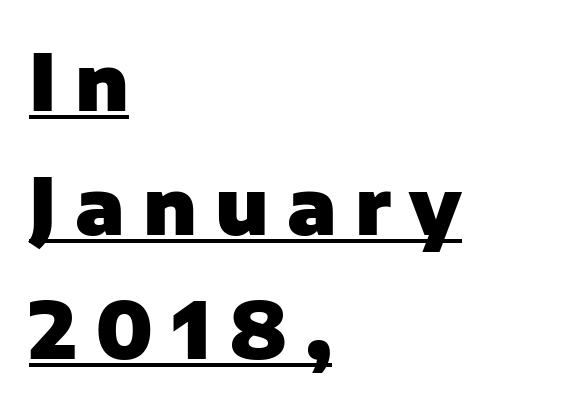
{"serif": "no", "italic": "no", "bold": "yes", "weight": "heavy", "width": "normal", "stroke_contrast": "low", "x_height": "medium", "monospaced": "no", "underline": "yes", "align": "left", "line_spacing": "normal", "line_spacing_ratio": 1.57, "letter_spacing": "wide", "letter_spacing_em": 0.23, "glyph_px": 79}
